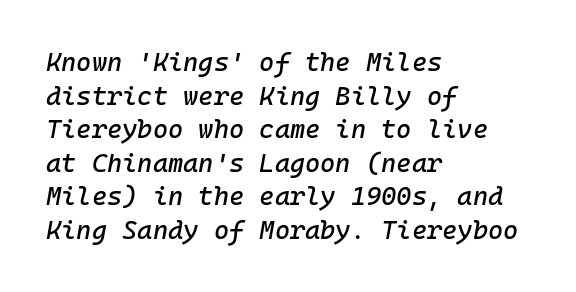
Q: Is the text italic (slanted)? A: Yes, it leans right by about 10 degrees.
Q: Is the text underlined? A: No.
Q: How is the paragraph aligned? A: Left-aligned.
Q: Is the spacing between letters normal or unusually wide? A: Normal.
Q: Is the spacing between lines tight, normal or loose? A: Normal.
